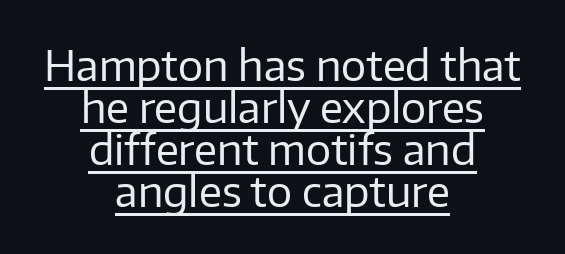
{"serif": "no", "italic": "no", "bold": "no", "weight": "regular", "width": "normal", "stroke_contrast": "low", "x_height": "medium", "monospaced": "no", "underline": "yes", "align": "center", "line_spacing": "tight", "line_spacing_ratio": 1.0, "letter_spacing": "normal", "letter_spacing_em": 0.0, "glyph_px": 42}
